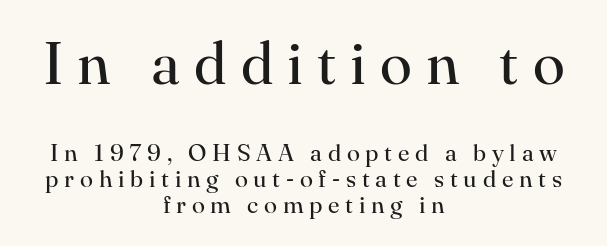
Q: Is the text bold? A: No.
Q: Is the text italic (slanted)? A: No, it is upright.
Q: Is the typeface a serif or a sans-serif typeface? A: Serif.
Q: Is the text underlined? A: No.
Q: How is the paragraph aligned? A: Centered.
Q: Is the spacing between letters normal or unusually wide? A: Unusually wide.
Q: Is the spacing between lines tight, normal or loose? A: Tight.
Q: Which block of text is set in a larger size, the first (top) or the second (bottom)? A: The first (top) one.
Q: Width (condensed, normal, or wide)? A: Normal.
Q: Stroke contrast? A: High.
Q: x-height? A: Small.
Q: Monospaced? A: No.
